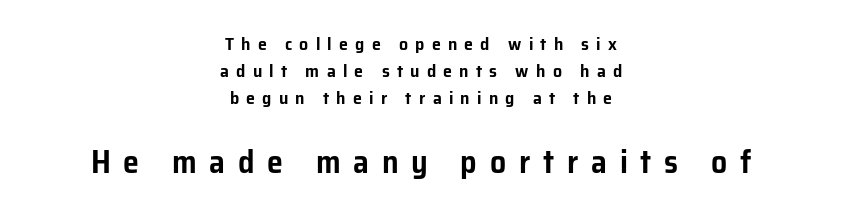
These lines are rendered in a variable-pitch font. The area under the type is left untouched. Which chunk is bigger? The second one — the bottom block dwarfs the top. Display-style spreading of the glyphs; the letterfit is very open. Caption: multi-line text, centered on the measure. Look at the bottom of the vertical strokes: they stop flat, with no serifs.
